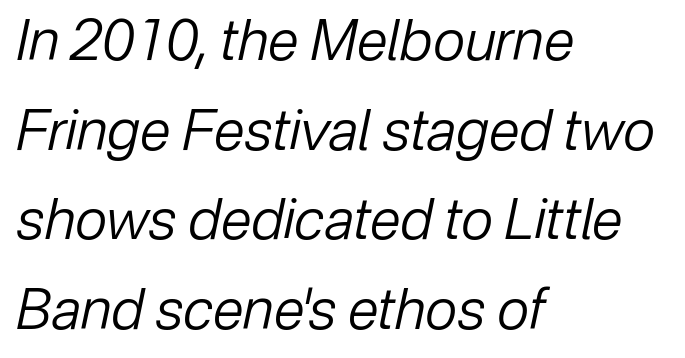
Q: Is the text bold? A: No.
Q: Is the text italic (slanted)? A: Yes, it leans right by about 12 degrees.
Q: Is the text underlined? A: No.
Q: How is the paragraph aligned? A: Left-aligned.
Q: Is the spacing between letters normal or unusually wide? A: Normal.
Q: Is the spacing between lines tight, normal or loose? A: Normal.
Q: Width (condensed, normal, or wide)? A: Normal.
Q: Stroke contrast? A: Low.
Q: x-height? A: Medium.
Q: Monospaced? A: No.
